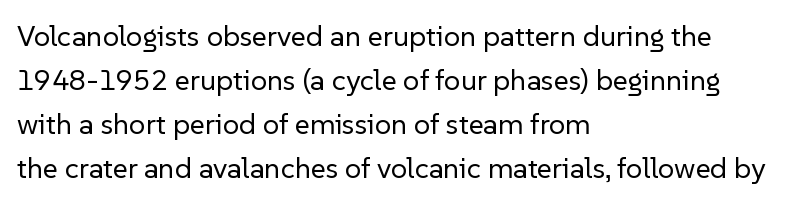
The image shows 29 px regular-weight sans-serif type, upright; set left-aligned, normal line spacing (1.52x), normal letter spacing, not underlined; low stroke contrast and a medium x-height.
